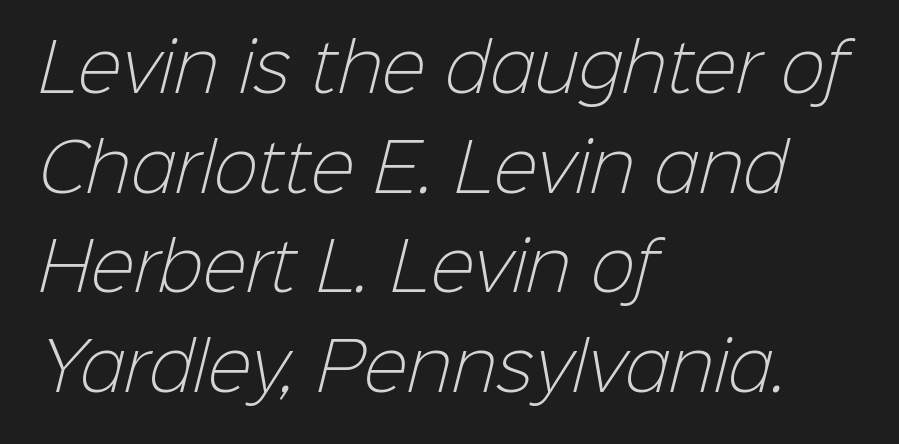
Here the designer chose a conventional face with non-uniform glyph widths. Any mark beneath the type? The region is blank. A classic flush-left, rag-right setting is used for this passage. Is the letter spacing exaggerated? No — it looks like the ordinary default. Students, observe: this is what conventionally led text looks like.
